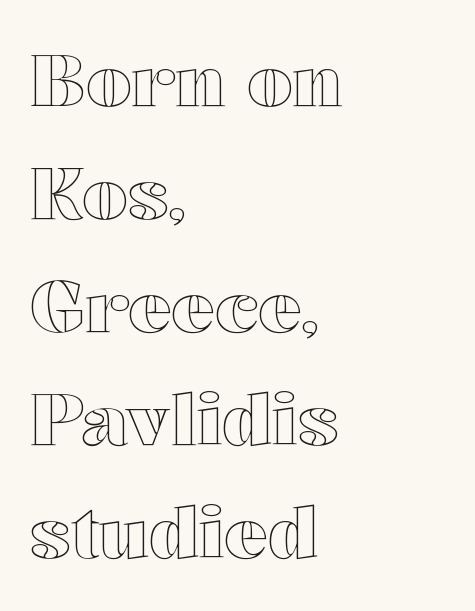
Q: Is the text italic (slanted)? A: No, it is upright.
Q: Is the text underlined? A: No.
Q: How is the paragraph aligned? A: Left-aligned.
Q: Is the spacing between letters normal or unusually wide? A: Normal.
Q: Is the spacing between lines tight, normal or loose? A: Normal.
Q: Width (condensed, normal, or wide)? A: Wide.
Q: x-height? A: Medium.
Q: Monospaced? A: No.
